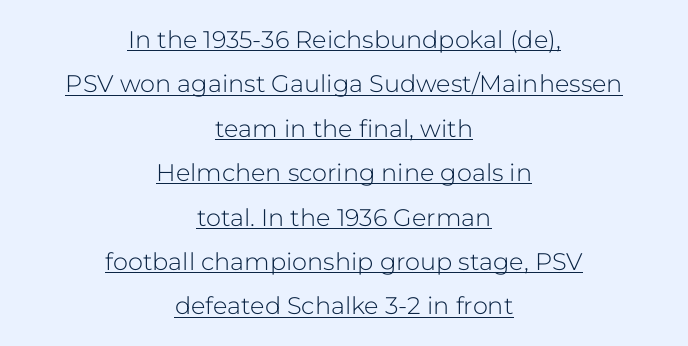
The image shows 24 px text type, upright; set centered, line spacing 1.85x, normal letter spacing, underlined.
